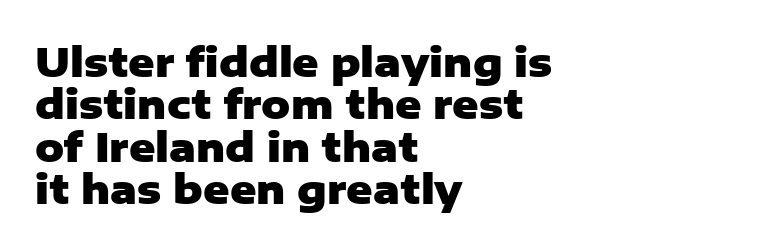
These lines keep a tight, regular rhythm from letter to letter. All the whitespace from short lines collects on the right. Here the designer chose a conventional face with non-uniform glyph widths. Successive baselines arrive quickly, one right under another. Compared with an ordinary text face, these strokes are far heavier — a full bold.
